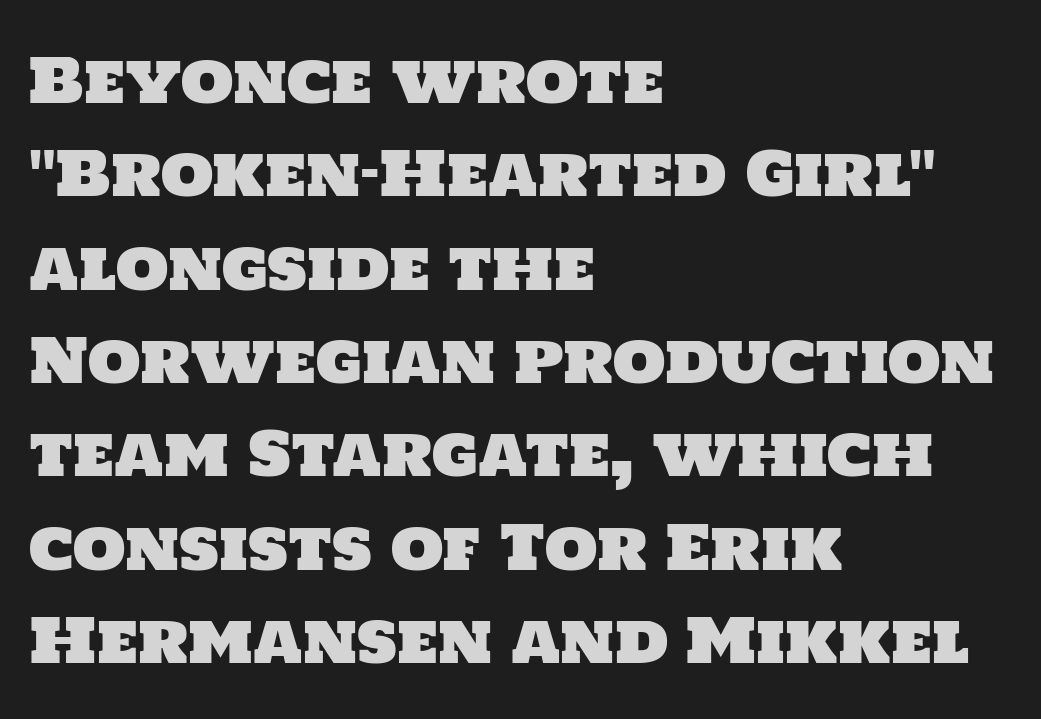
The image shows 61 px sans-serif type; set left-aligned, normal line spacing (1.53x), normal letter spacing, not underlined; low stroke contrast and a large x-height.
